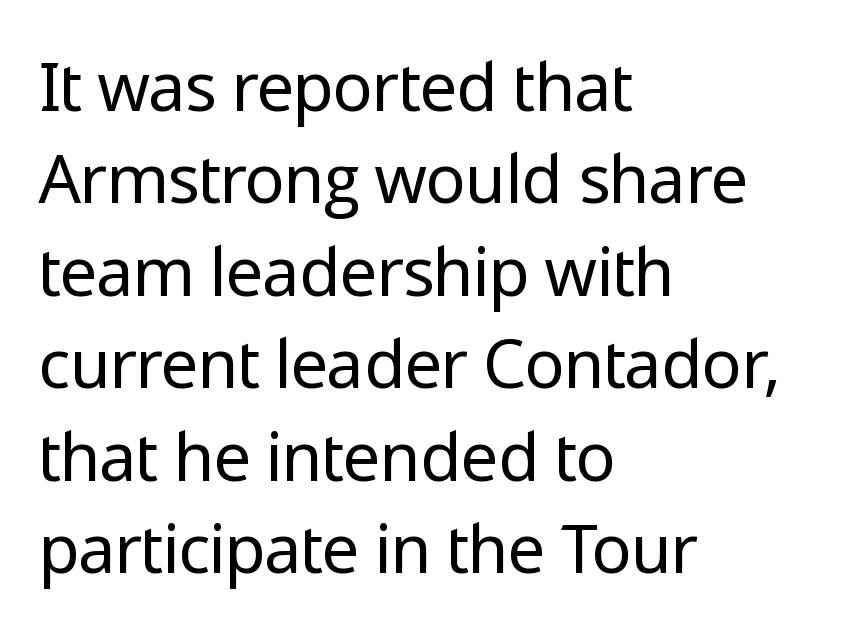
Q: Is the text bold? A: No.
Q: Is the text italic (slanted)? A: No, it is upright.
Q: Is the typeface a serif or a sans-serif typeface? A: Sans-serif.
Q: Is the text underlined? A: No.
Q: How is the paragraph aligned? A: Left-aligned.
Q: Is the spacing between letters normal or unusually wide? A: Normal.
Q: Is the spacing between lines tight, normal or loose? A: Normal.
Q: Width (condensed, normal, or wide)? A: Normal.
Q: Stroke contrast? A: Low.
Q: x-height? A: Medium.
Q: Monospaced? A: No.
